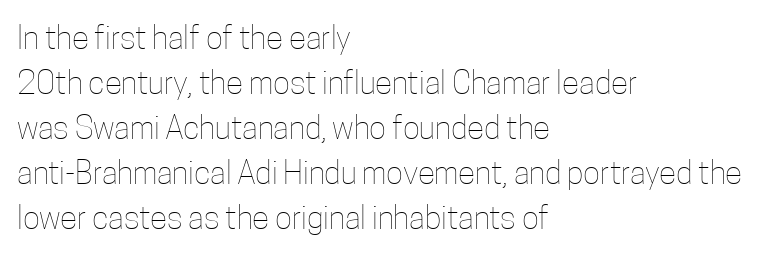
{"italic": "no", "bold": "no", "weight": "thin", "width": "condensed", "stroke_contrast": "low", "x_height": "medium", "monospaced": "no", "underline": "no", "align": "left", "line_spacing": "normal", "line_spacing_ratio": 1.41, "letter_spacing": "normal", "letter_spacing_em": 0.0, "glyph_px": 32}
